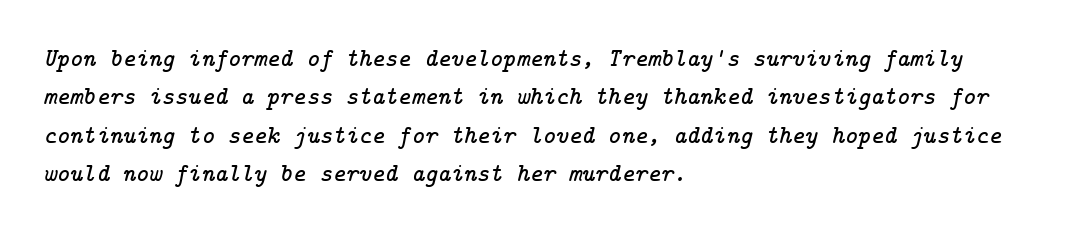
Q: Is the text italic (slanted)? A: Yes, it leans right by about 14 degrees.
Q: Is the text underlined? A: No.
Q: How is the paragraph aligned? A: Left-aligned.
Q: Is the spacing between letters normal or unusually wide? A: Normal.
Q: Is the spacing between lines tight, normal or loose? A: Normal.
